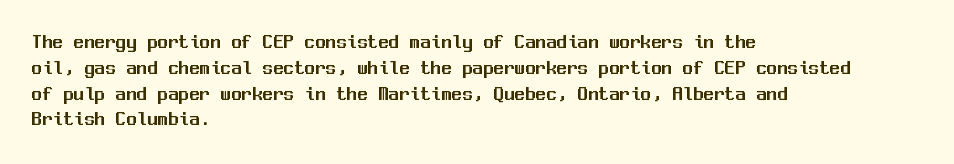
Q: Is the text italic (slanted)? A: No, it is upright.
Q: Is the text underlined? A: No.
Q: How is the paragraph aligned? A: Left-aligned.
Q: Is the spacing between letters normal or unusually wide? A: Normal.
